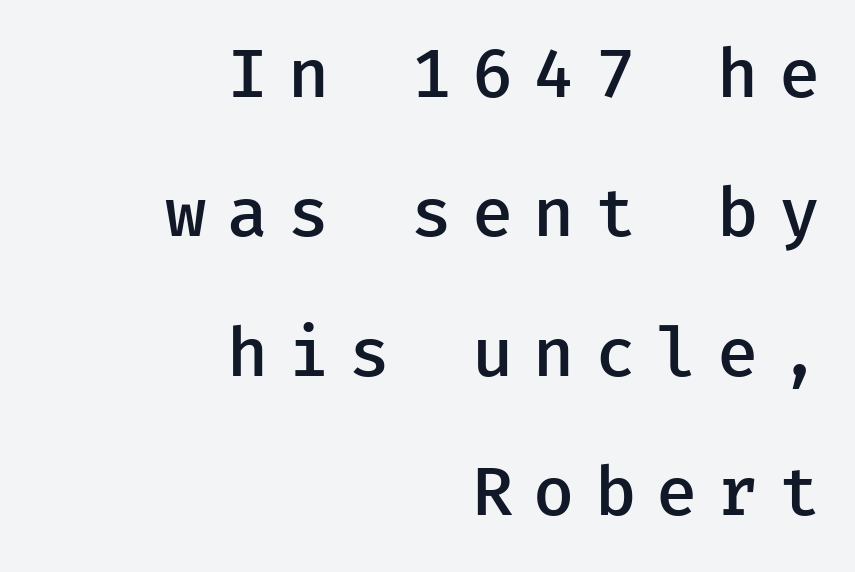
Nope, not italic — everything's standing straight. The compositor pushed each line to the right boundary. Nothing sits at the stroke ends, so this counts as sans-serif. The typesetting leans somewhat heavy: a semibold. Plain, unruled lines of type. There is plenty of visible air inserted between adjacent glyphs.
